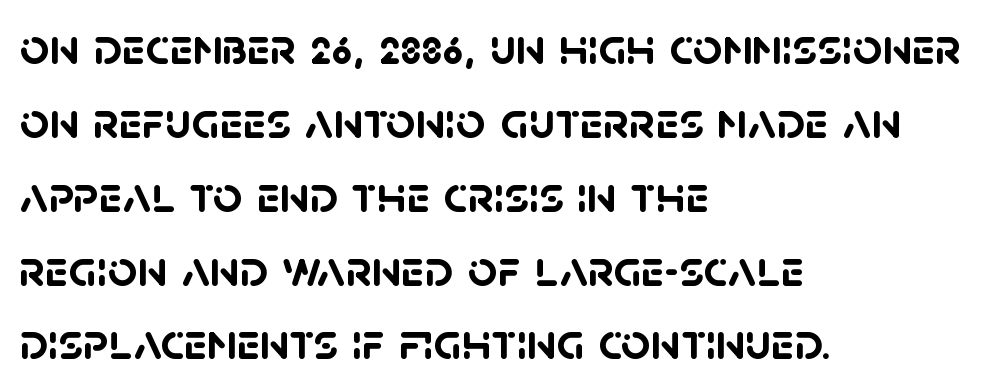
Tracking here is standard; glyphs follow each other at the usual distance. One glance says typical: line gaps are just what's usual. The baseline area is clear. In CSS terms this would be text-align: left.
